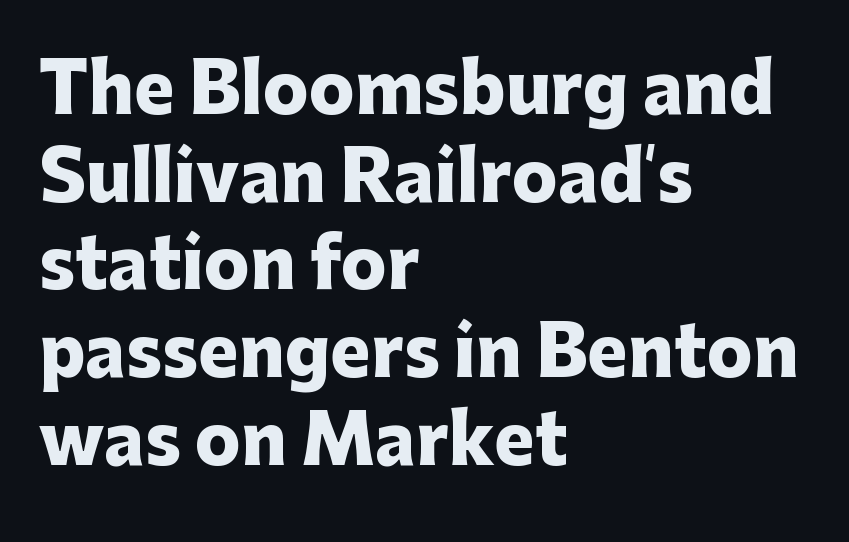
The image shows 68 px heavy sans-serif type, upright; set left-aligned, normal line spacing (1.29x), normal letter spacing, not underlined; low stroke contrast and a medium x-height.
